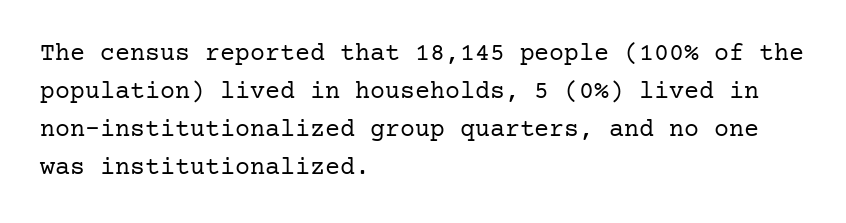
Q: Is the text bold? A: No.
Q: Is the text italic (slanted)? A: No, it is upright.
Q: Is the text underlined? A: No.
Q: How is the paragraph aligned? A: Left-aligned.
Q: Is the spacing between letters normal or unusually wide? A: Normal.
Q: Is the spacing between lines tight, normal or loose? A: Normal.
